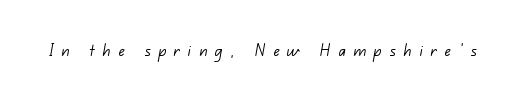
Q: Is the text bold? A: No.
Q: Is the text underlined? A: No.
Q: Is the spacing between letters normal or unusually wide? A: Unusually wide.
